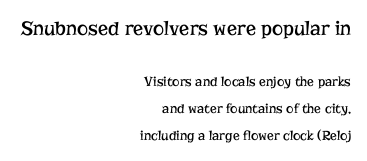
The image shows 21 px text type, upright; set right-aligned, loose line spacing (1.93x), normal letter spacing, not underlined; the first (top) block is 1.5x larger.
